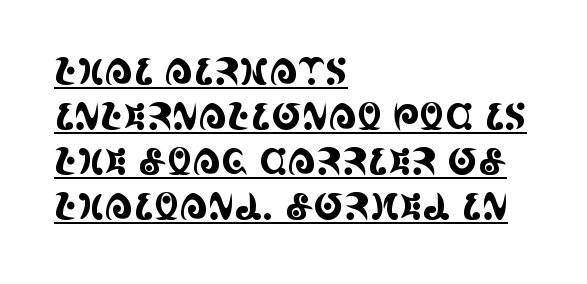
Q: Is the text italic (slanted)? A: No, it is upright.
Q: Is the typeface a serif or a sans-serif typeface? A: Serif.
Q: Is the text underlined? A: Yes.
Q: How is the paragraph aligned? A: Left-aligned.
Q: Is the spacing between letters normal or unusually wide? A: Normal.
Q: Is the spacing between lines tight, normal or loose? A: Normal.
Q: Width (condensed, normal, or wide)? A: Condensed.
Q: x-height? A: Large.
Q: Monospaced? A: No.
